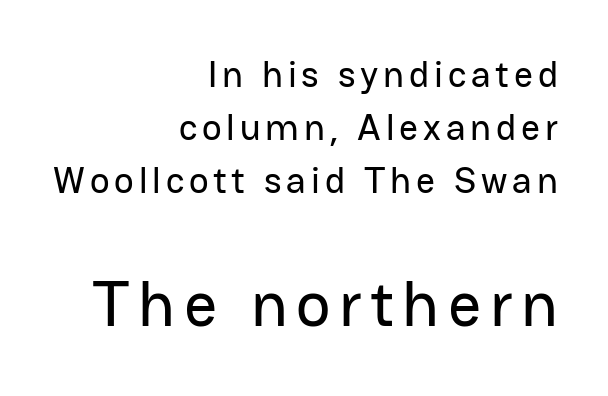
{"serif": "no", "italic": "no", "width": "normal", "stroke_contrast": "low", "x_height": "medium", "monospaced": "no", "underline": "no", "align": "right", "line_spacing": "normal", "line_spacing_ratio": 1.43, "larger_block": "second", "size_ratio": 1.76, "glyph_px": 65}
